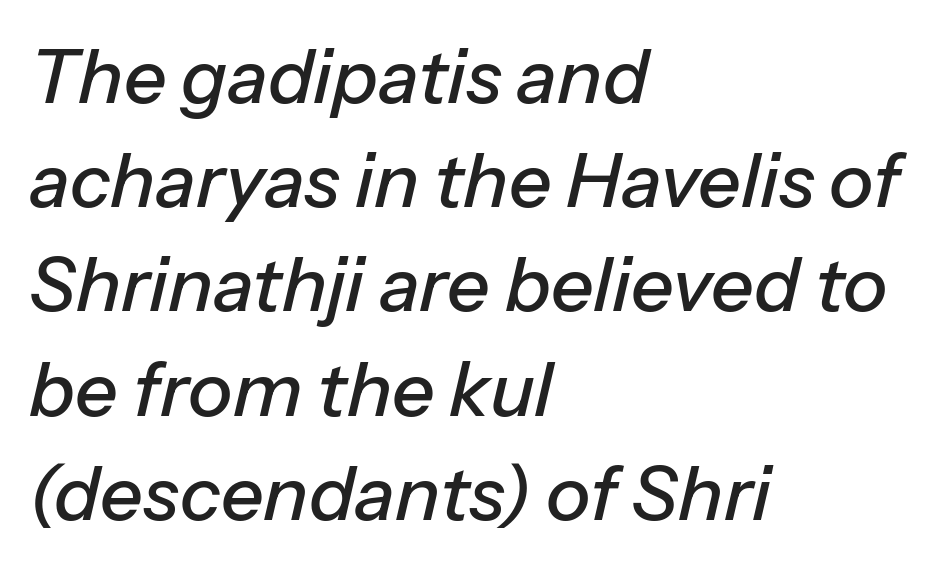
{"italic": "yes", "lean": "right", "slant_degrees": 13, "width": "normal", "stroke_contrast": "low", "x_height": "medium", "monospaced": "no", "underline": "no", "align": "left", "line_spacing": "normal", "line_spacing_ratio": 1.39, "letter_spacing": "normal", "letter_spacing_em": 0.0, "glyph_px": 75}
